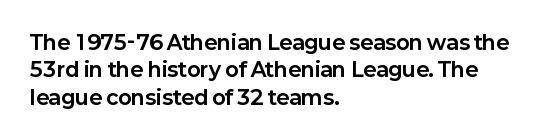
Q: Is the text bold? A: Yes.
Q: Is the text italic (slanted)? A: No, it is upright.
Q: Is the text underlined? A: No.
Q: How is the paragraph aligned? A: Left-aligned.
Q: Is the spacing between letters normal or unusually wide? A: Normal.
Q: Is the spacing between lines tight, normal or loose? A: Normal.
